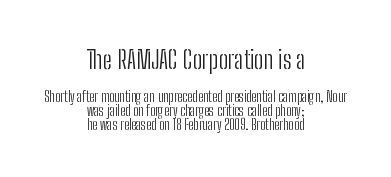
The image shows 25 px text type, upright; set centered, tight line spacing (0.98x), normal letter spacing, not underlined; the first (top) block is 1.79x larger.
